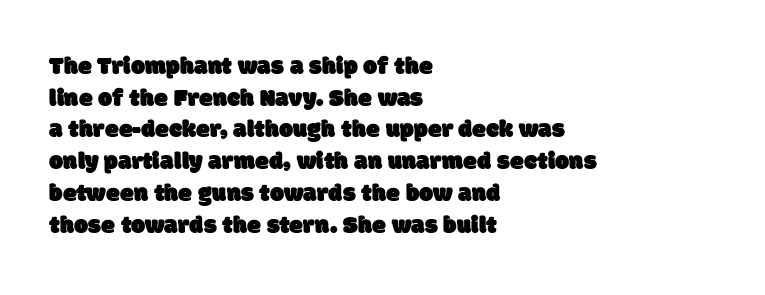
The ragged edge is on the right, which tells us the setting is flush left. Bare-footed words on every line. Regarding leading, the lines here are spaced in the standard way. Honestly, the letter spacing is just normal — you wouldn't notice it.
